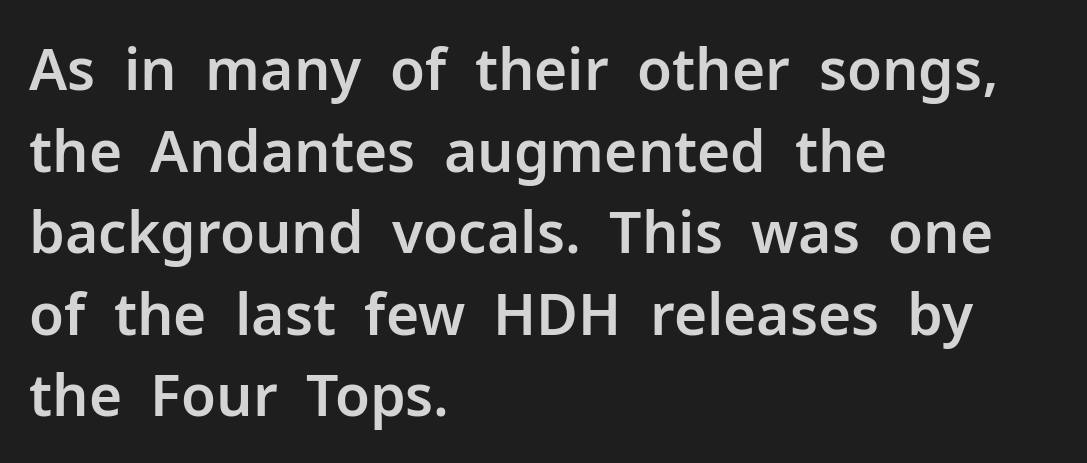
Q: Is the text italic (slanted)? A: No, it is upright.
Q: Is the typeface a serif or a sans-serif typeface? A: Sans-serif.
Q: Is the text underlined? A: No.
Q: How is the paragraph aligned? A: Left-aligned.
Q: Is the spacing between letters normal or unusually wide? A: Normal.
Q: Is the spacing between lines tight, normal or loose? A: Normal.
Q: Width (condensed, normal, or wide)? A: Normal.
Q: Stroke contrast? A: Low.
Q: x-height? A: Medium.
Q: Monospaced? A: No.
